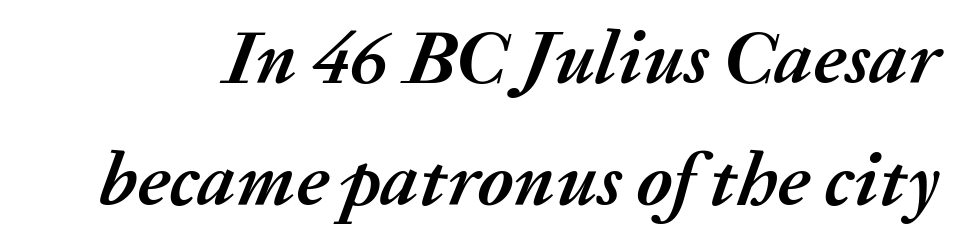
Q: Is the text bold? A: Yes.
Q: Is the text italic (slanted)? A: Yes, it leans right by about 20 degrees.
Q: Is the text underlined? A: No.
Q: Is the spacing between letters normal or unusually wide? A: Normal.
Q: Is the spacing between lines tight, normal or loose? A: Normal.
Q: Width (condensed, normal, or wide)? A: Normal.
Q: Stroke contrast? A: Medium.
Q: x-height? A: Medium.
Q: Monospaced? A: No.
